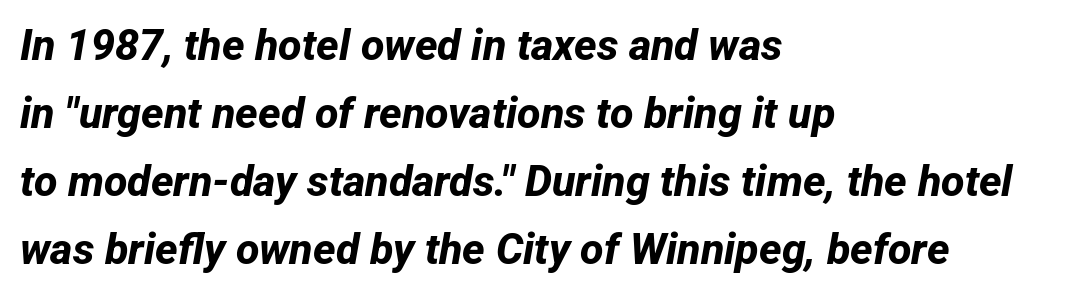
{"serif": "no", "bold": "yes", "weight": "bold", "width": "normal", "stroke_contrast": "low", "x_height": "medium", "monospaced": "no", "underline": "no", "align": "left", "line_spacing": "normal", "line_spacing_ratio": 1.58, "letter_spacing": "normal", "letter_spacing_em": 0.0, "glyph_px": 43}
